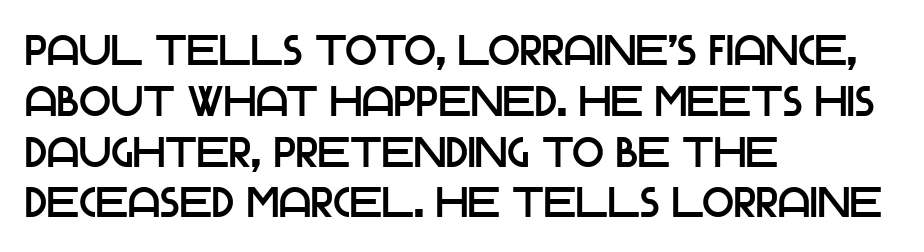
Each letter keeps its own natural width here, so spacing adapts to shape. These lines keep a tight, regular rhythm from letter to letter. Has an underline been added? It has not. Posture: straight, roman, zero tilt.
